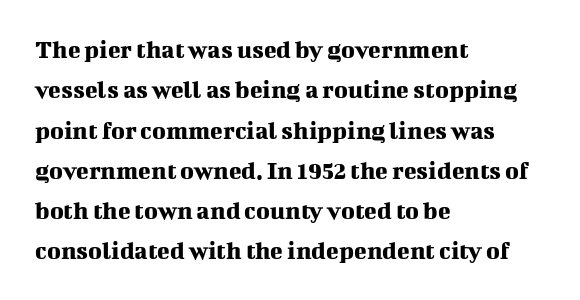
This rendering uses left alignment, leaving the right contour irregular. The vertical gap from one line to the next is medium. The space beneath each line is pristine and unruled. Does extra space separate the letters? No, they use regular spacing. Every character sits straight up, as roman type does.
